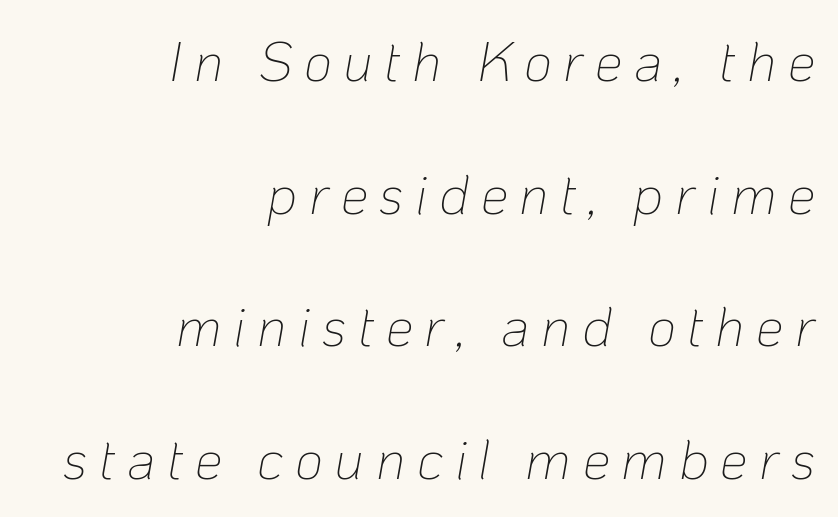
The image shows 55 px thin type, italic (leaning right); set right-aligned, loose line spacing (2.41x), unusually wide letter spacing (+0.21 em), not underlined; low stroke contrast and a medium x-height.
